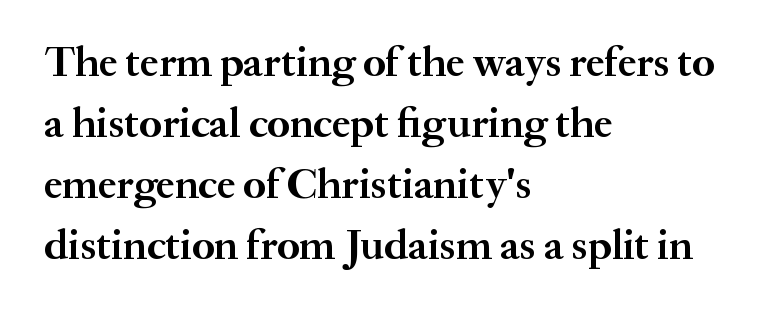
Check the space under the baseline: it is left empty. This sample keeps an unexceptional amount of space between lines. Tracking here is standard; glyphs follow each other at the usual distance. Note: serifs present on the glyphs.
